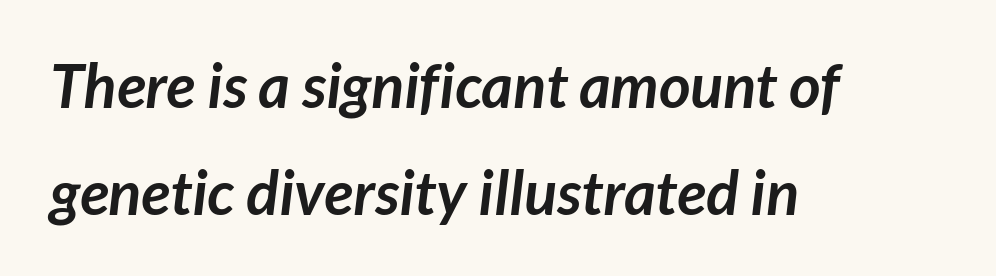
Standard letterfit; no display-style spreading of the glyphs. Nobody drew a line under any word here. The rendering uses natural spacing where letterforms have individual widths. Classification — sans serif. These lines carry a lot of weight — the face is fully bold.
